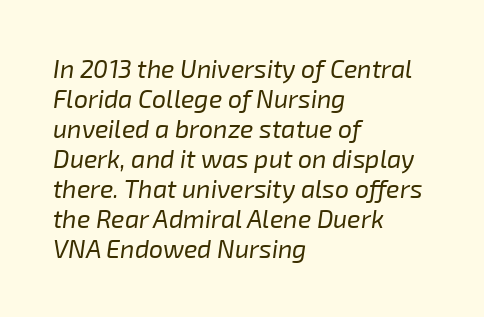
The image shows 25 px text type, italic (leaning right); set left-aligned, line spacing 1.2x, normal letter spacing, not underlined.
